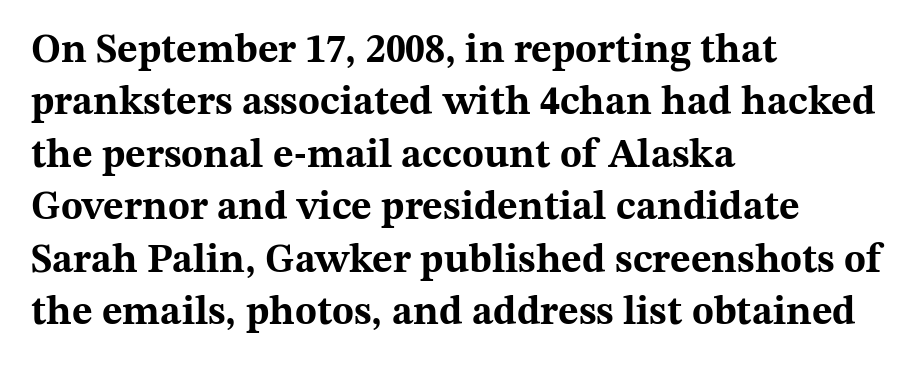
{"serif": "yes", "italic": "no", "bold": "yes", "weight": "bold", "width": "wide", "stroke_contrast": "medium", "x_height": "medium", "monospaced": "no", "underline": "no", "align": "left", "line_spacing": "normal", "line_spacing_ratio": 1.31, "letter_spacing": "normal", "letter_spacing_em": 0.0, "glyph_px": 40}
